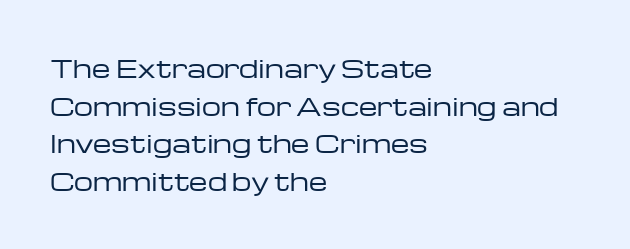
The image shows 24 px text type, upright; set left-aligned, normal line spacing (1.57x), normal letter spacing, not underlined.
